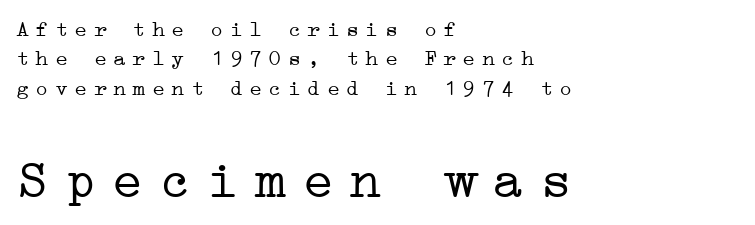
Q: Is the text bold? A: No.
Q: Is the text italic (slanted)? A: No, it is upright.
Q: Is the typeface a serif or a sans-serif typeface? A: Serif.
Q: Is the text underlined? A: No.
Q: How is the paragraph aligned? A: Left-aligned.
Q: Is the spacing between letters normal or unusually wide? A: Unusually wide.
Q: Is the spacing between lines tight, normal or loose? A: Normal.
Q: Which block of text is set in a larger size, the first (top) or the second (bottom)? A: The second (bottom) one.
Q: Width (condensed, normal, or wide)? A: Wide.
Q: Stroke contrast? A: Low.
Q: x-height? A: Medium.
